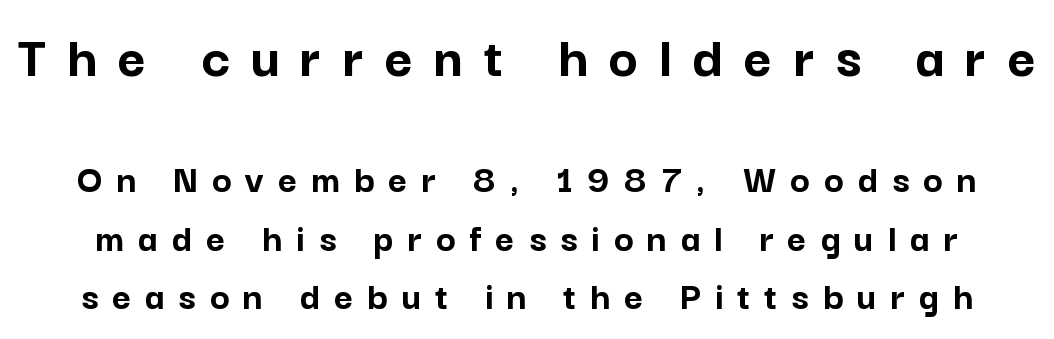
The image shows 61 px semibold sans-serif type, upright; set normal line spacing (1.43x), unusually wide letter spacing (+0.34 em), not underlined; the first (top) block is 1.49x larger; low stroke contrast and a medium x-height.
